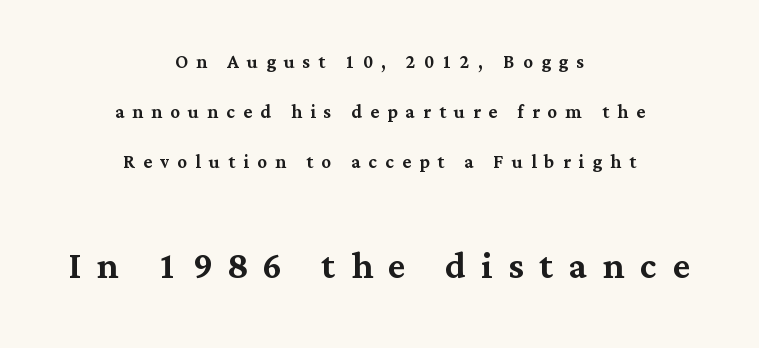
The image shows 47 px serif type, upright; set centered, loose line spacing (2.09x), unusually wide letter spacing (+0.34 em), not underlined; the second (bottom) block is 1.96x larger; medium stroke contrast and a medium x-height.
